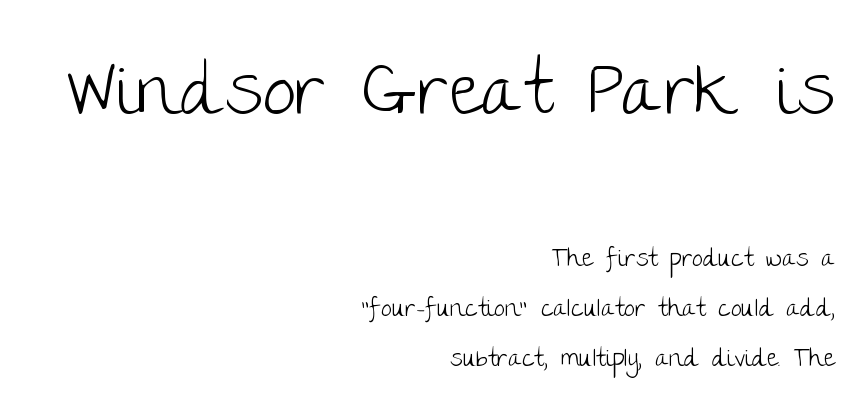
Here the first block reads like a headline and the second like body copy. On a weight scale, this lands at 450 or below. These lines were composed using upright roman letters. Just letters on the line, the space beneath them empty. Inter-character spacing is left at the font's built-in metrics.
